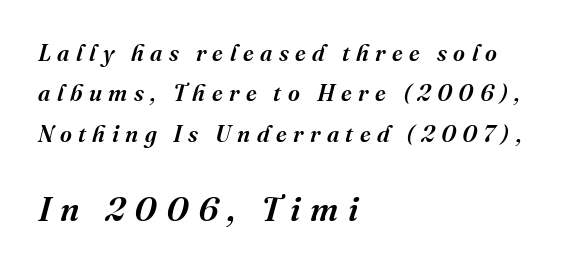
Q: Is the text italic (slanted)? A: Yes, it leans right by about 16 degrees.
Q: Is the typeface a serif or a sans-serif typeface? A: Serif.
Q: Is the text underlined? A: No.
Q: How is the paragraph aligned? A: Left-aligned.
Q: Is the spacing between letters normal or unusually wide? A: Unusually wide.
Q: Which block of text is set in a larger size, the first (top) or the second (bottom)? A: The second (bottom) one.
Q: Width (condensed, normal, or wide)? A: Normal.
Q: Stroke contrast? A: Medium.
Q: x-height? A: Medium.
Q: Monospaced? A: No.
